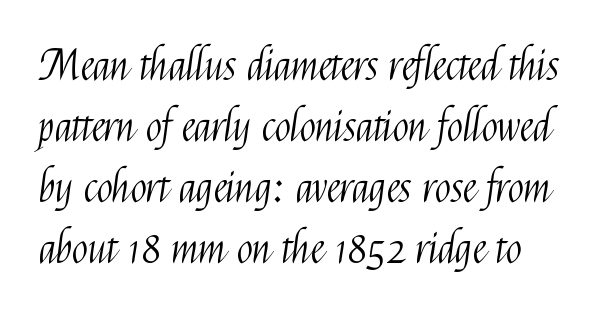
{"serif": "no", "bold": "no", "weight": "light", "width": "condensed", "stroke_contrast": "medium", "x_height": "medium", "monospaced": "no", "underline": "no", "line_spacing": "normal", "line_spacing_ratio": 1.45, "letter_spacing": "normal", "letter_spacing_em": 0.0, "glyph_px": 42}
